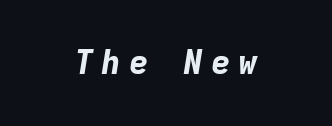
The image shows 33 px bold type, italic (leaning right), monospaced; set centered, unusually wide letter spacing (+0.23 em), not underlined; low stroke contrast and a medium x-height.
